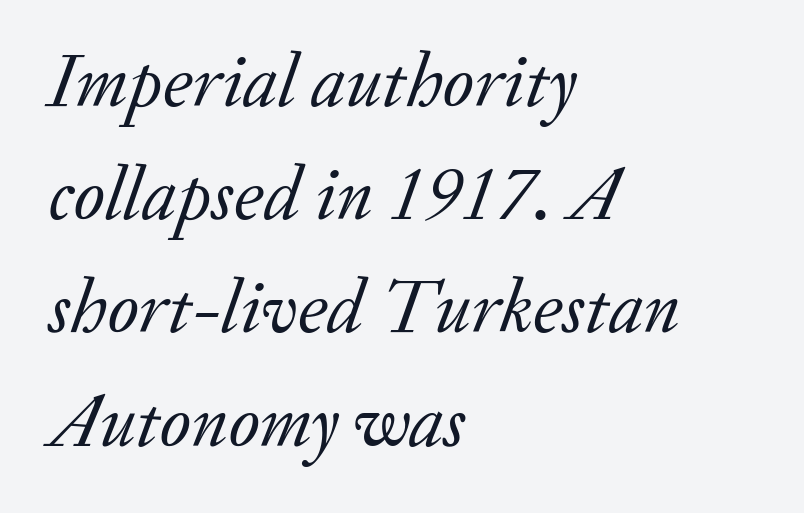
Q: Is the text bold? A: No.
Q: Is the text italic (slanted)? A: Yes, it leans right by about 20 degrees.
Q: Is the typeface a serif or a sans-serif typeface? A: Serif.
Q: Is the text underlined? A: No.
Q: How is the paragraph aligned? A: Left-aligned.
Q: Is the spacing between letters normal or unusually wide? A: Normal.
Q: Is the spacing between lines tight, normal or loose? A: Normal.
Q: Width (condensed, normal, or wide)? A: Normal.
Q: Stroke contrast? A: Low.
Q: x-height? A: Small.
Q: Monospaced? A: No.
